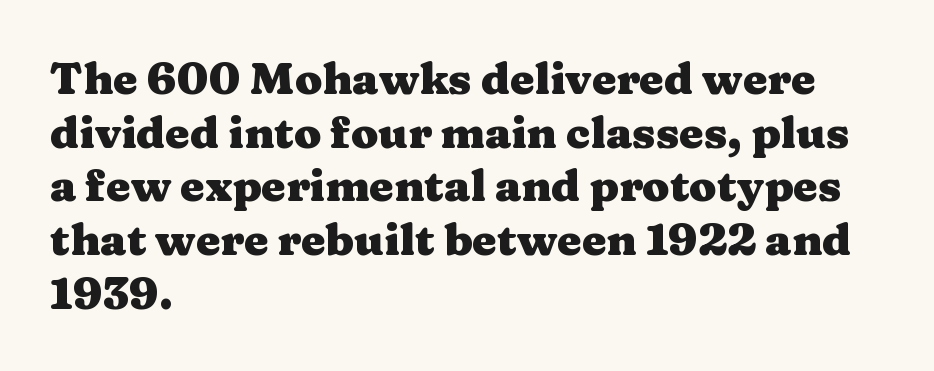
{"serif": "yes", "italic": "no", "bold": "yes", "weight": "heavy", "width": "wide", "stroke_contrast": "medium", "x_height": "medium", "monospaced": "no", "underline": "no", "align": "left", "line_spacing_ratio": 1.22, "letter_spacing": "normal", "letter_spacing_em": 0.0, "glyph_px": 44}
